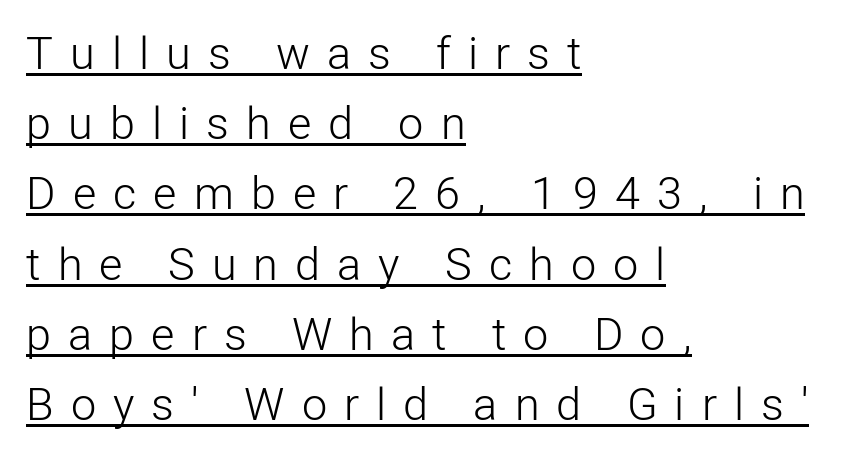
{"serif": "no", "italic": "no", "bold": "no", "weight": "light", "width": "normal", "stroke_contrast": "low", "x_height": "medium", "monospaced": "no", "underline": "yes", "align": "left", "line_spacing": "normal", "line_spacing_ratio": 1.56, "letter_spacing": "wide", "letter_spacing_em": 0.38, "glyph_px": 45}
